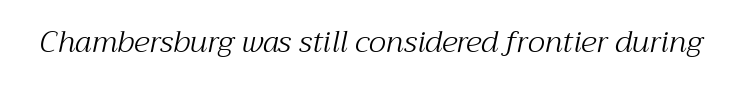
Q: Is the text bold? A: No.
Q: Is the text italic (slanted)? A: Yes, it leans right by about 12 degrees.
Q: Is the typeface a serif or a sans-serif typeface? A: Serif.
Q: Is the text underlined? A: No.
Q: Is the spacing between letters normal or unusually wide? A: Normal.
Q: Width (condensed, normal, or wide)? A: Normal.
Q: Stroke contrast? A: Medium.
Q: x-height? A: Medium.
Q: Monospaced? A: No.
